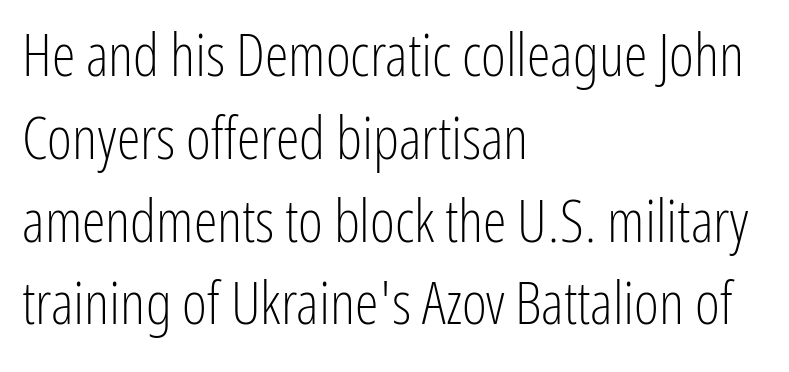
Q: Is the text bold? A: No.
Q: Is the text italic (slanted)? A: No, it is upright.
Q: Is the typeface a serif or a sans-serif typeface? A: Sans-serif.
Q: Is the text underlined? A: No.
Q: How is the paragraph aligned? A: Left-aligned.
Q: Is the spacing between letters normal or unusually wide? A: Normal.
Q: Is the spacing between lines tight, normal or loose? A: Normal.
Q: Width (condensed, normal, or wide)? A: Condensed.
Q: Stroke contrast? A: Low.
Q: x-height? A: Medium.
Q: Monospaced? A: No.
